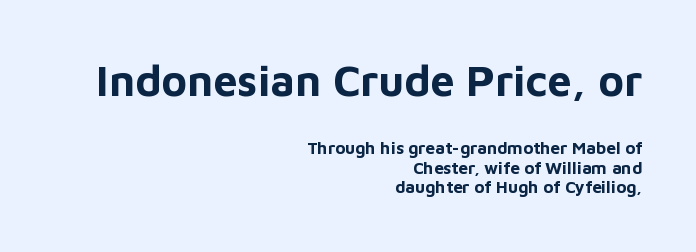
The image shows 43 px bold sans-serif type, upright; set right-aligned, tight line spacing (1.14x), normal letter spacing, not underlined; the first (top) block is 2.53x larger; low stroke contrast and a medium x-height.
